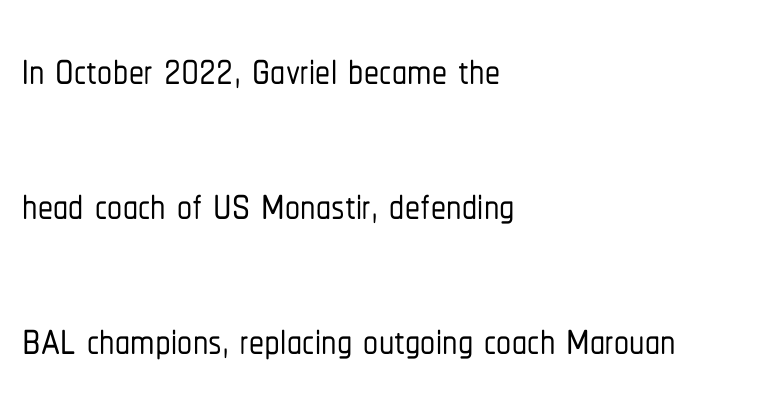
Tracking here is standard; glyphs follow each other at the usual distance. A sans-serif font was chosen for this passage. The space between consecutive lines is lavish. The ragged edge is on the right, which tells us the setting is flush left. You could not count columns in this text — the font is proportionally spaced.
